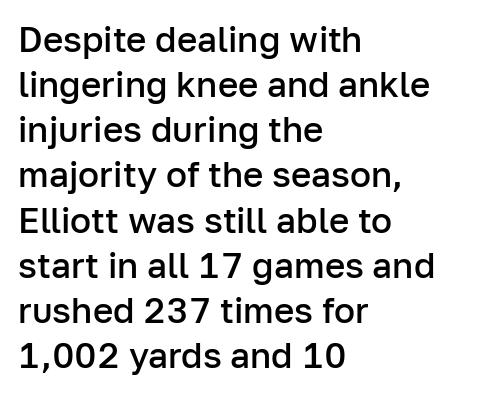
The image shows 35 px semibold sans-serif type, upright; set left-aligned, normal line spacing (1.29x), normal letter spacing, not underlined; low stroke contrast and a medium x-height.
